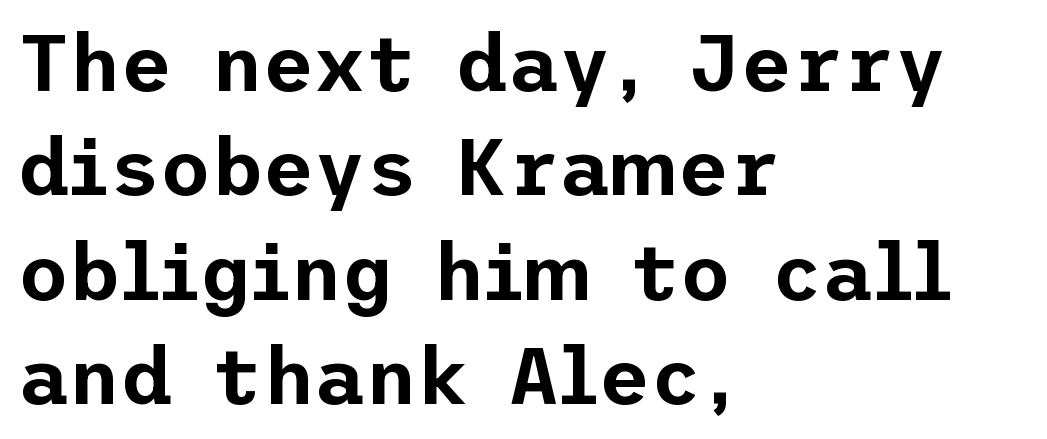
The image shows 79 px sans-serif type, upright; set left-aligned, normal line spacing (1.32x), normal letter spacing, not underlined; low stroke contrast and a medium x-height.
